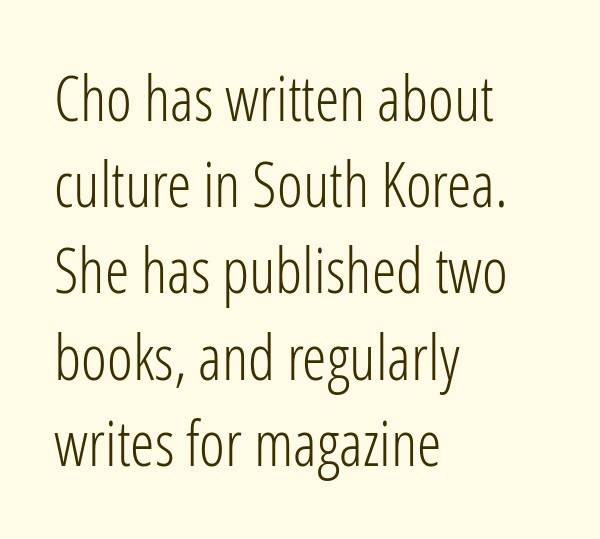
Q: Is the text bold? A: No.
Q: Is the text italic (slanted)? A: No, it is upright.
Q: Is the typeface a serif or a sans-serif typeface? A: Sans-serif.
Q: Is the text underlined? A: No.
Q: How is the paragraph aligned? A: Left-aligned.
Q: Is the spacing between letters normal or unusually wide? A: Normal.
Q: Is the spacing between lines tight, normal or loose? A: Normal.
Q: Width (condensed, normal, or wide)? A: Condensed.
Q: Stroke contrast? A: Low.
Q: x-height? A: Medium.
Q: Monospaced? A: No.
